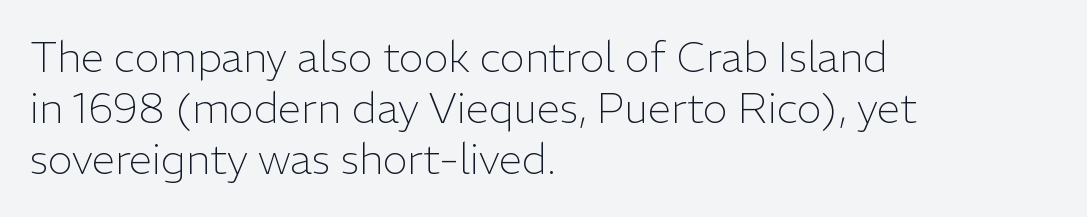
The image shows 42 px light sans-serif type, upright; set left-aligned, line spacing 1.22x, normal letter spacing, not underlined; low stroke contrast and a medium x-height.
